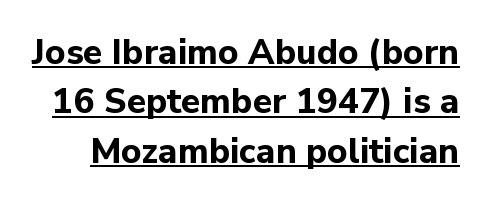
The image shows 35 px bold sans-serif type, upright; set normal line spacing (1.41x), normal letter spacing, underlined; low stroke contrast and a medium x-height.
